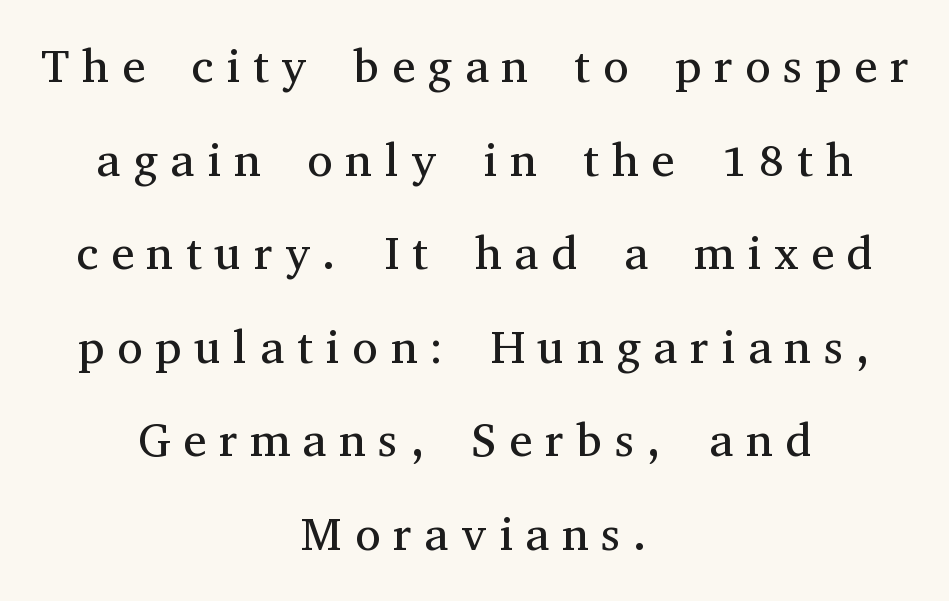
{"serif": "yes", "italic": "no", "bold": "no", "weight": "regular", "width": "normal", "stroke_contrast": "medium", "x_height": "medium", "monospaced": "no", "underline": "no", "align": "center", "line_spacing": "loose", "line_spacing_ratio": 1.99, "letter_spacing": "wide", "letter_spacing_em": 0.27, "glyph_px": 47}
